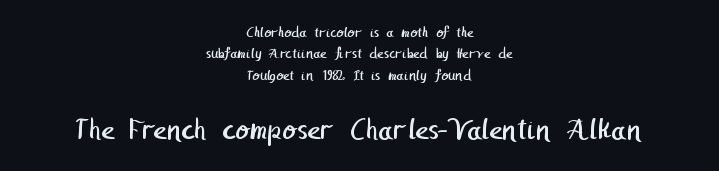
{"serif": "no", "bold": "no", "weight": "regular", "width": "normal", "stroke_contrast": "low", "x_height": "medium", "underline": "no", "align": "center", "line_spacing": "normal", "line_spacing_ratio": 1.34, "letter_spacing": "normal", "letter_spacing_em": 0.0, "larger_block": "second", "size_ratio": 2.0, "glyph_px": 32}
